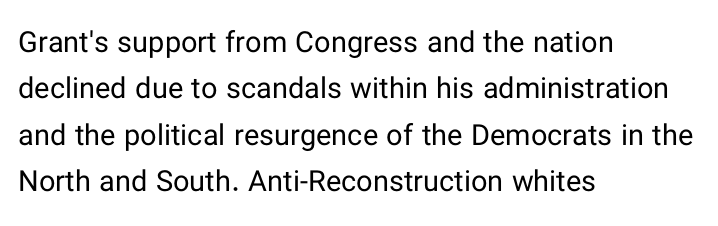
{"serif": "no", "italic": "no", "bold": "no", "weight": "regular", "width": "normal", "stroke_contrast": "low", "x_height": "medium", "monospaced": "no", "underline": "no", "align": "left", "line_spacing": "normal", "line_spacing_ratio": 1.6, "letter_spacing": "normal", "letter_spacing_em": 0.0, "glyph_px": 29}
